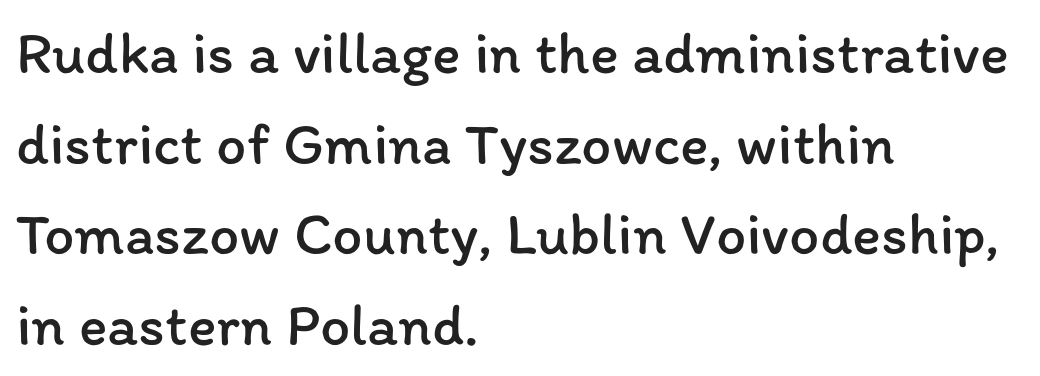
The image shows 60 px regular-weight type, upright; set left-aligned, normal line spacing (1.51x), normal letter spacing, not underlined; low stroke contrast and a medium x-height.
